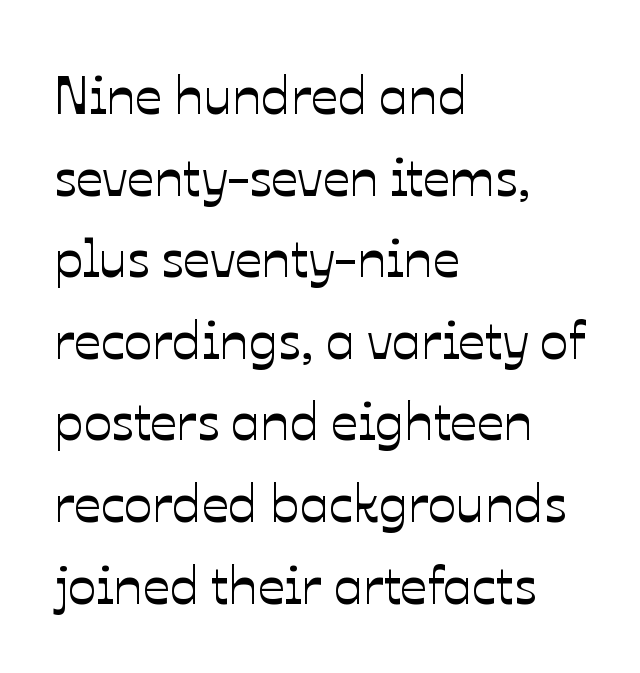
The image shows 53 px text type, upright; set left-aligned, normal line spacing (1.54x), normal letter spacing, not underlined; low stroke contrast and a medium x-height.
